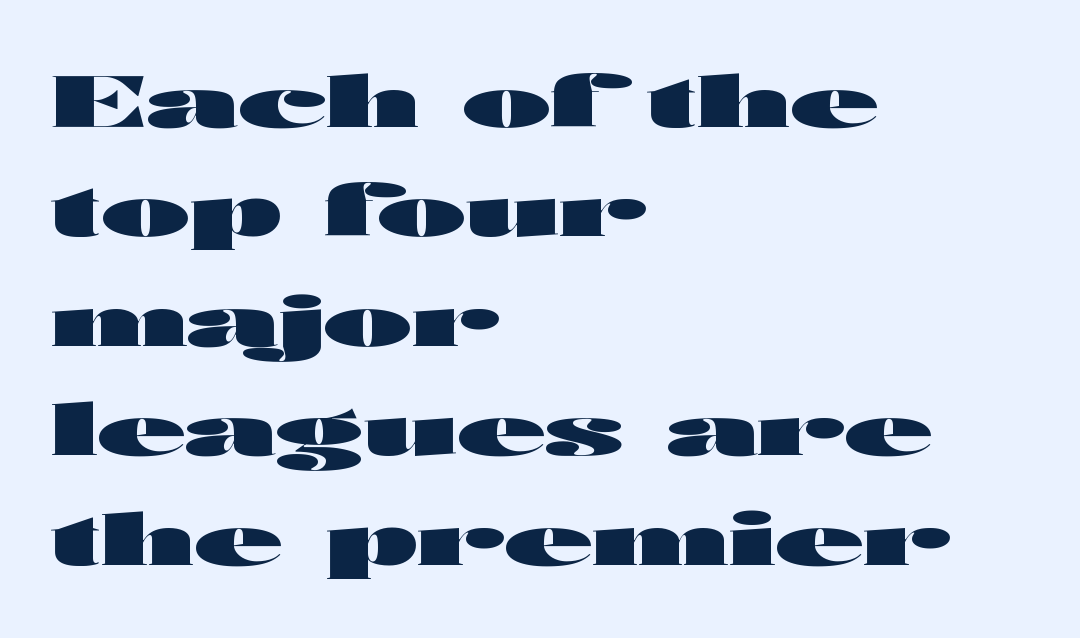
The image shows 72 px heavy, wide sans-serif type, upright; set left-aligned, normal line spacing (1.52x), normal letter spacing, not underlined; high stroke contrast and a medium x-height.
